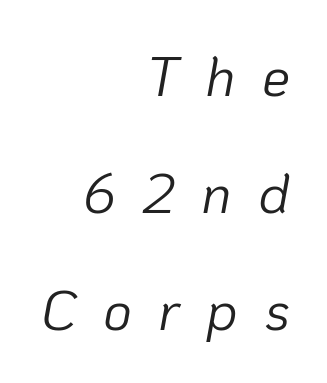
The image shows 56 px light type, italic (leaning right); set right-aligned, loose line spacing (2.09x), unusually wide letter spacing (+0.47 em), not underlined; low stroke contrast and a medium x-height.
